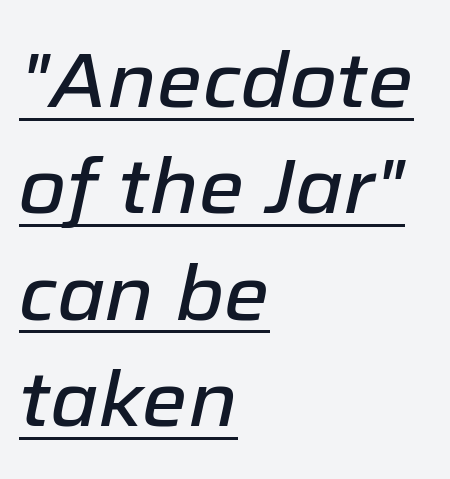
There's an unmistakable incline to the writing here. Standard letterfit; no display-style spreading of the glyphs. Is there much room between lines? A standard amount, neither cramped nor airy. A rule runs beneath these lines of type. The letters advance in unequal steps, a hallmark of proportional type. Caption: multi-line text, flush left, ragged right.
